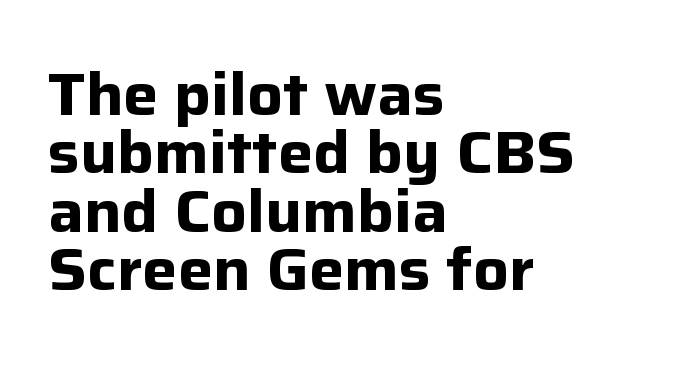
In terms of weight, the rendering is a true, heavy bold. Check the space under the baseline: it is left empty. The letters carry no serifs — their stems end cleanly without finishing strokes. This rendering leaves character spacing at its baseline value. Regarding leading, the lines here are crowded together.
